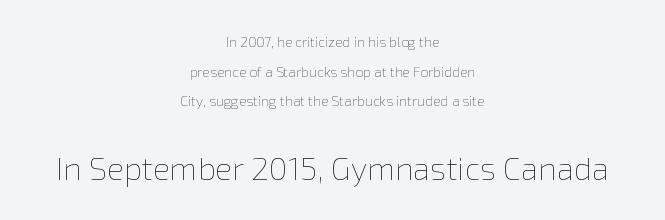
{"italic": "no", "bold": "no", "weight": "thin", "width": "normal", "stroke_contrast": "low", "x_height": "medium", "monospaced": "no", "underline": "no", "align": "center", "line_spacing": "loose", "line_spacing_ratio": 2.12, "letter_spacing": "normal", "letter_spacing_em": 0.0, "larger_block": "second", "size_ratio": 2.29, "glyph_px": 32}
